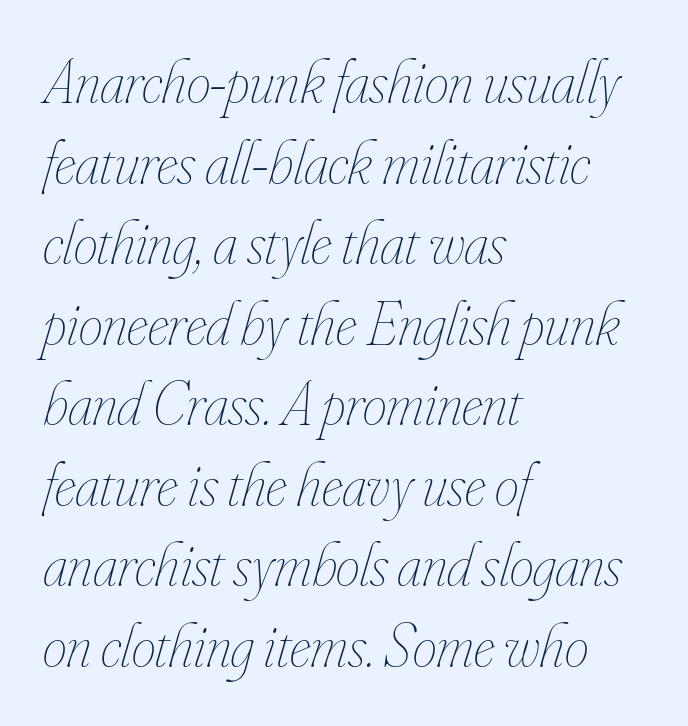
These lines are set flush left with a ragged right edge. Honestly, the letter spacing is just normal — you wouldn't notice it. The typesetting does not lean heavy: it is not bold. A bare baseline throughout the passage.
